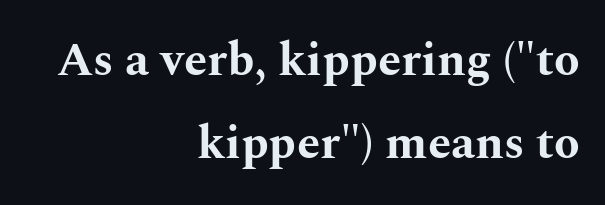
Q: Is the text bold? A: Yes.
Q: Is the text italic (slanted)? A: No, it is upright.
Q: Is the typeface a serif or a sans-serif typeface? A: Serif.
Q: Is the text underlined? A: No.
Q: How is the paragraph aligned? A: Right-aligned.
Q: Is the spacing between letters normal or unusually wide? A: Normal.
Q: Width (condensed, normal, or wide)? A: Wide.
Q: Stroke contrast? A: Medium.
Q: x-height? A: Medium.
Q: Monospaced? A: No.
